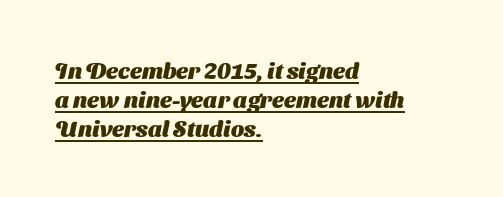
Heavy-handed strokes throughout: this text is bold. This sample uses plain, unmodified letter spacing. Compared with a centered layout, this one pins lines to the left instead. What decoration does the sample have? An underline. A typesetter would call this leading conventional body-copy spacing.
